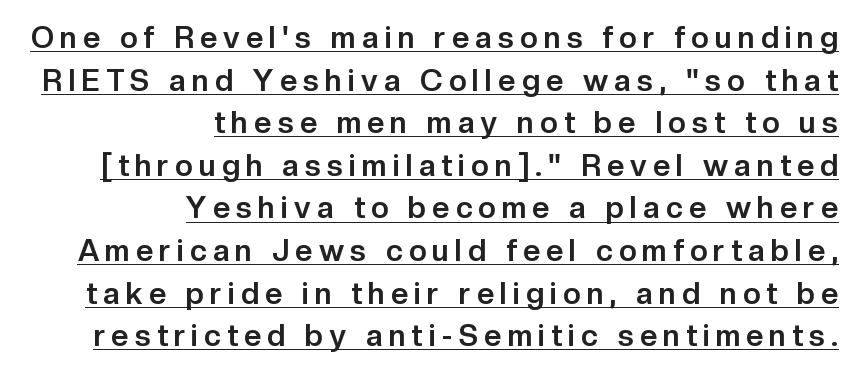
Q: Is the text bold? A: Yes.
Q: Is the text italic (slanted)? A: No, it is upright.
Q: Is the typeface a serif or a sans-serif typeface? A: Sans-serif.
Q: Is the text underlined? A: Yes.
Q: How is the paragraph aligned? A: Right-aligned.
Q: Is the spacing between letters normal or unusually wide? A: Unusually wide.
Q: Is the spacing between lines tight, normal or loose? A: Normal.
Q: Width (condensed, normal, or wide)? A: Normal.
Q: Stroke contrast? A: Low.
Q: x-height? A: Medium.
Q: Monospaced? A: No.
